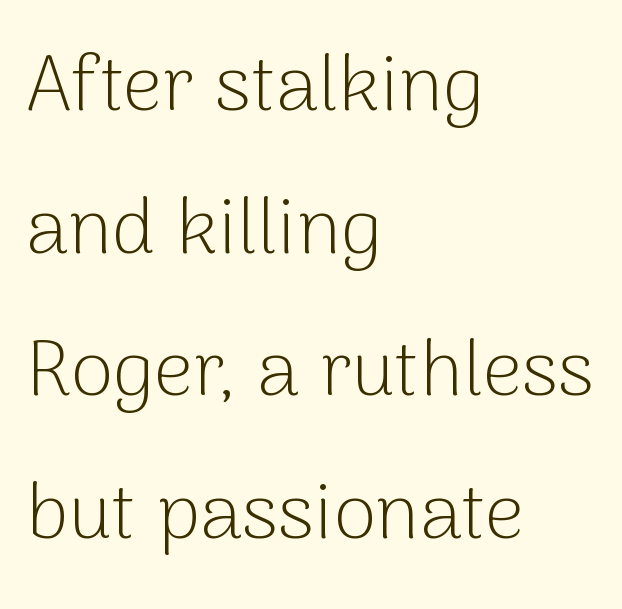
Posture: straight, roman, zero tilt. A light-to-regular cut is what we see here. Nope, no serifs anywhere on these letters. If you drew a ruler down the left edge, every line would touch it.
